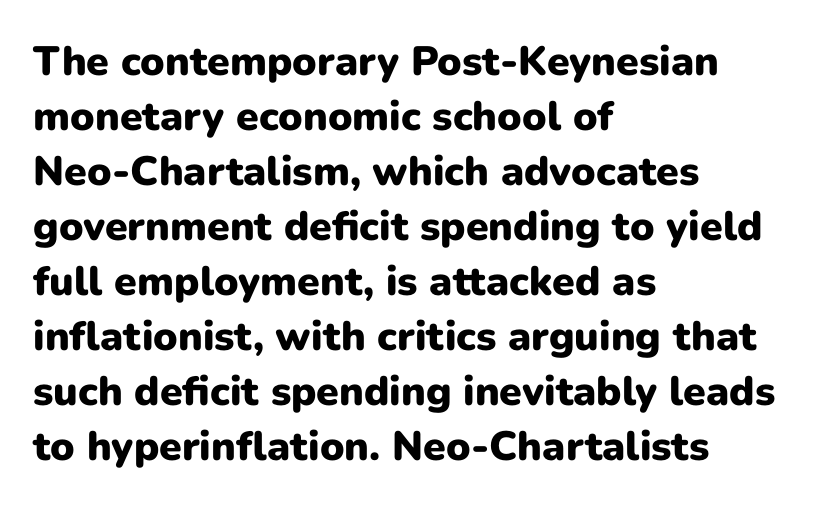
The image shows 41 px heavy sans-serif type, upright; set left-aligned, normal line spacing (1.34x), normal letter spacing, not underlined; low stroke contrast and a medium x-height.
